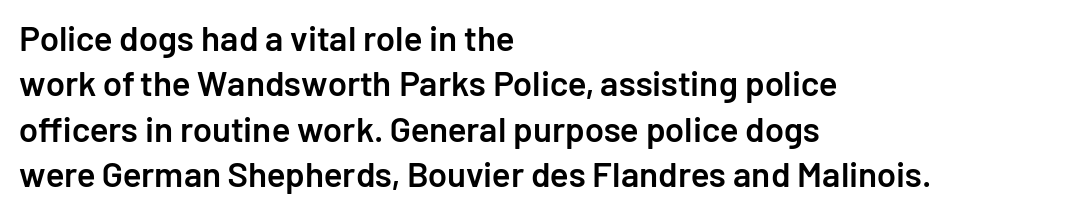
{"serif": "no", "italic": "no", "bold": "semi", "weight": "semibold", "width": "normal", "stroke_contrast": "low", "x_height": "medium", "monospaced": "no", "underline": "no", "align": "left", "line_spacing": "normal", "line_spacing_ratio": 1.3, "letter_spacing": "normal", "letter_spacing_em": 0.0, "glyph_px": 35}
